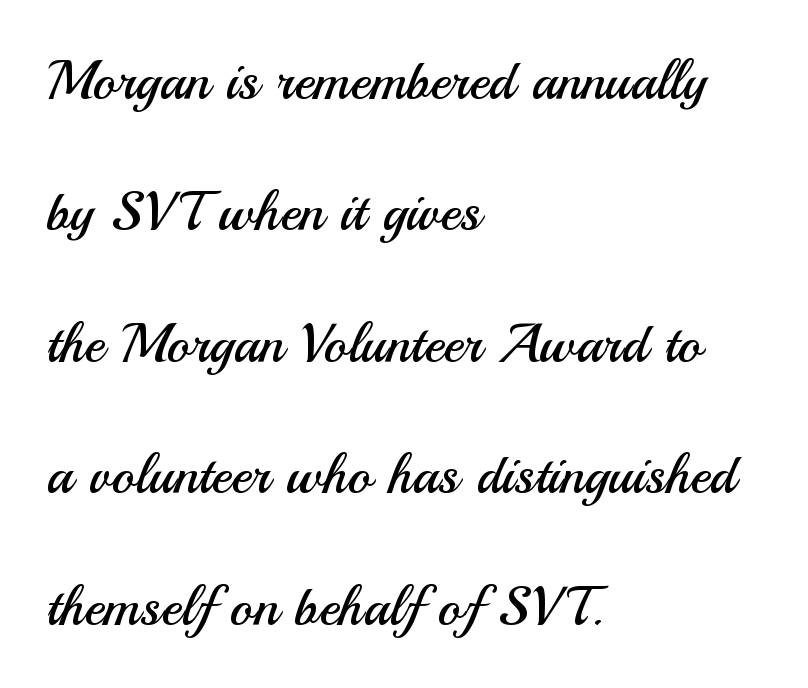
The image shows 55 px regular-weight sans-serif type; set left-aligned, loose line spacing (2.39x), normal letter spacing, not underlined; medium stroke contrast and a small x-height.
